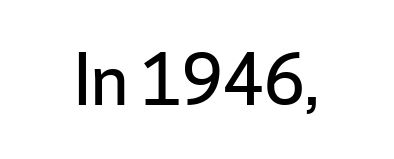
Note: no serifs on the glyphs. The foot of each line stays bare and open. The lettering stays uniformly vertical, giving the passage a roman look. Note the varied advance widths — an 'i' is clearly narrower than an 'm'. Characters follow at the spacing the type designer built in.
